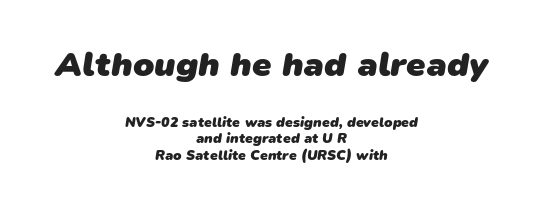
{"serif": "no", "bold": "yes", "weight": "heavy", "width": "normal", "stroke_contrast": "low", "x_height": "medium", "monospaced": "no", "underline": "no", "align": "center", "line_spacing_ratio": 1.19, "letter_spacing": "normal", "letter_spacing_em": 0.0, "larger_block": "first", "size_ratio": 2.5, "glyph_px": 35}
